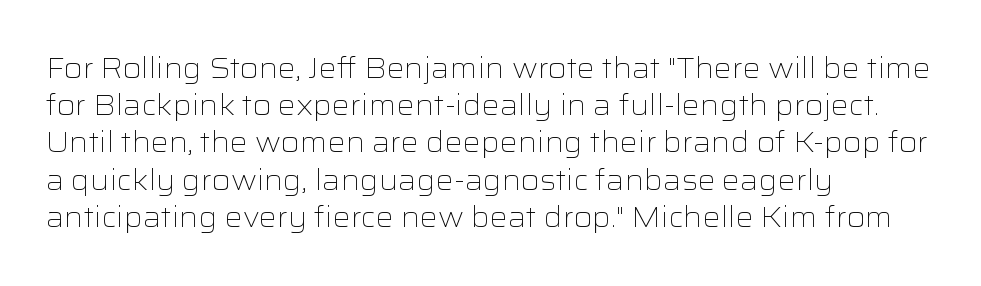
Is this a sans? Yes — the strokes have no serifs. The rows are spaced the way most documents space them. Honestly, there is no underline to notice here at all. Ordinary non-slanted type is in use. Spacing verdict: proportional, widths tailored to each character. Leftover space on each line is placed entirely after the last word.
